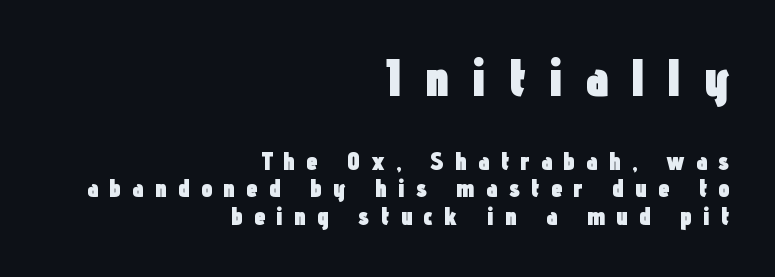
The image shows 53 px heavy, condensed sans-serif type, upright; set right-aligned, tight line spacing (1.06x), unusually wide letter spacing (+0.42 em), not underlined; the first (top) block is 2.04x larger; low stroke contrast and a medium x-height.
